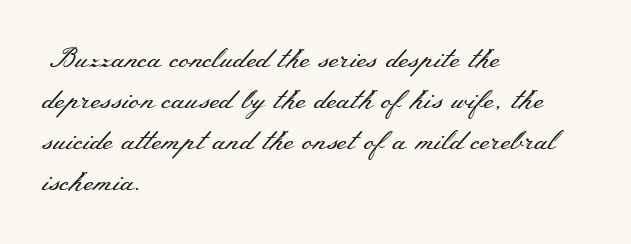
Q: Is the text bold? A: No.
Q: Is the text italic (slanted)? A: Yes.
Q: Is the typeface a serif or a sans-serif typeface? A: Serif.
Q: Is the text underlined? A: No.
Q: How is the paragraph aligned? A: Left-aligned.
Q: Is the spacing between letters normal or unusually wide? A: Normal.
Q: Is the spacing between lines tight, normal or loose? A: Normal.
Q: Width (condensed, normal, or wide)? A: Wide.
Q: Stroke contrast? A: Medium.
Q: x-height? A: Small.
Q: Monospaced? A: No.
